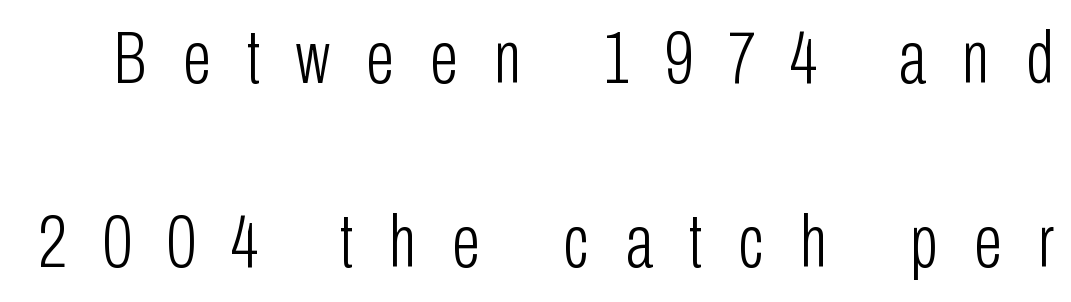
The face looks like a standard text weight, possibly lighter. Note the varied advance widths — an 'i' is clearly narrower than an 'm'. This is sans-serif lettering, the kind often seen on screens and signage. Compared with typical body copy, the letter spacing here is much looser. Reading down the column, the eye jumps a long way to each next line. These lines were composed using upright roman letters.
